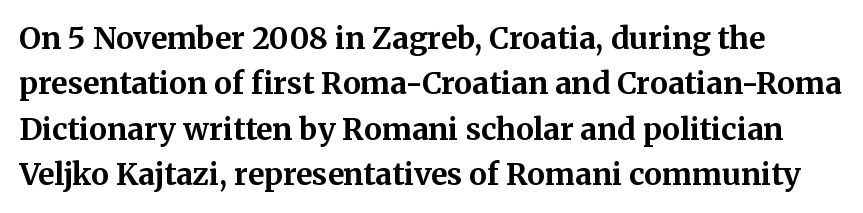
{"serif": "yes", "italic": "no", "bold": "yes", "weight": "bold", "width": "normal", "stroke_contrast": "medium", "x_height": "medium", "monospaced": "no", "underline": "no", "line_spacing": "normal", "line_spacing_ratio": 1.51, "letter_spacing": "normal", "letter_spacing_em": 0.0, "glyph_px": 30}
